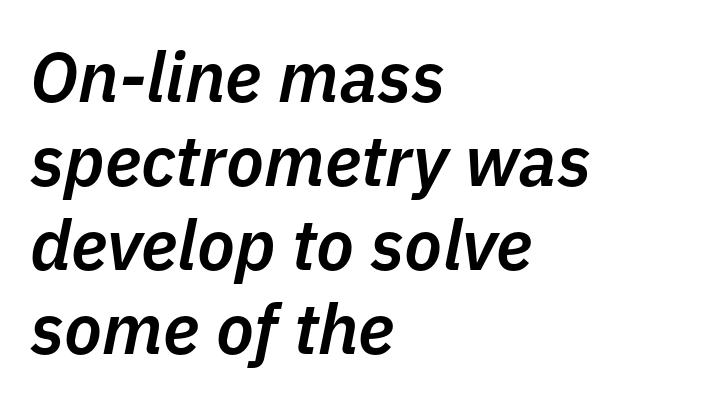
Q: Is the text bold? A: Semi-bold.
Q: Is the text italic (slanted)? A: Yes, it leans right by about 11 degrees.
Q: Is the text underlined? A: No.
Q: How is the paragraph aligned? A: Left-aligned.
Q: Is the spacing between letters normal or unusually wide? A: Normal.
Q: Width (condensed, normal, or wide)? A: Normal.
Q: Stroke contrast? A: Low.
Q: x-height? A: Medium.
Q: Monospaced? A: No.
